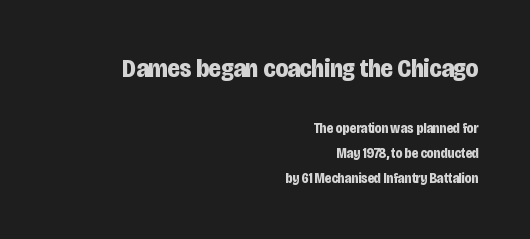
Q: Is the text bold? A: Yes.
Q: Is the text italic (slanted)? A: No, it is upright.
Q: Is the text underlined? A: No.
Q: How is the paragraph aligned? A: Right-aligned.
Q: Is the spacing between letters normal or unusually wide? A: Normal.
Q: Which block of text is set in a larger size, the first (top) or the second (bottom)? A: The first (top) one.
